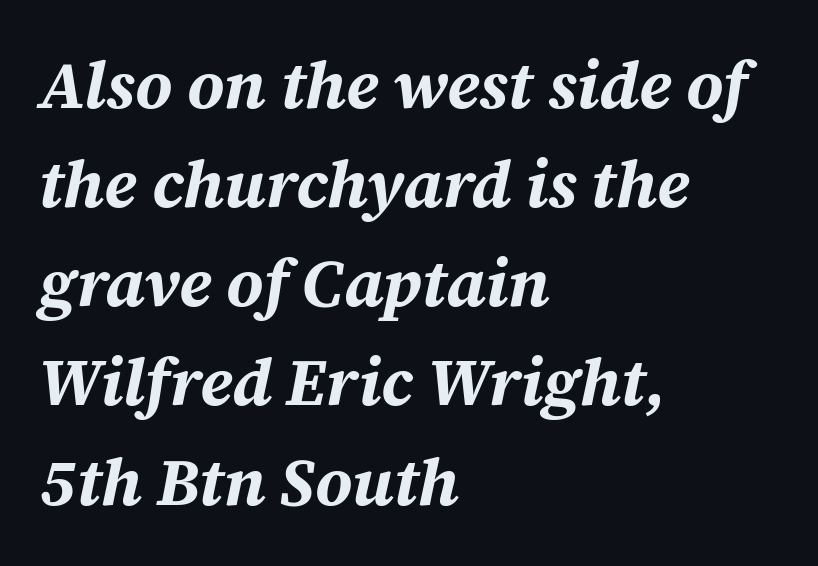
Q: Is the text bold? A: Yes.
Q: Is the text italic (slanted)? A: Yes, it leans right by about 12 degrees.
Q: Is the text underlined? A: No.
Q: How is the paragraph aligned? A: Left-aligned.
Q: Is the spacing between letters normal or unusually wide? A: Normal.
Q: Is the spacing between lines tight, normal or loose? A: Normal.
Q: Width (condensed, normal, or wide)? A: Normal.
Q: Stroke contrast? A: Medium.
Q: x-height? A: Medium.
Q: Monospaced? A: No.
